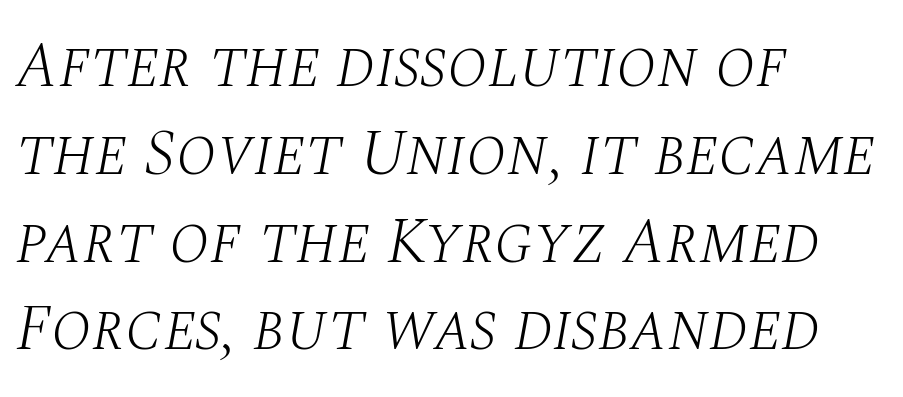
{"serif": "yes", "italic": "yes", "lean": "right", "slant_degrees": 10, "bold": "no", "weight": "light", "width": "normal", "stroke_contrast": "medium", "x_height": "large", "monospaced": "no", "underline": "no", "align": "left", "line_spacing": "normal", "line_spacing_ratio": 1.33, "letter_spacing": "normal", "letter_spacing_em": 0.0, "glyph_px": 66}
